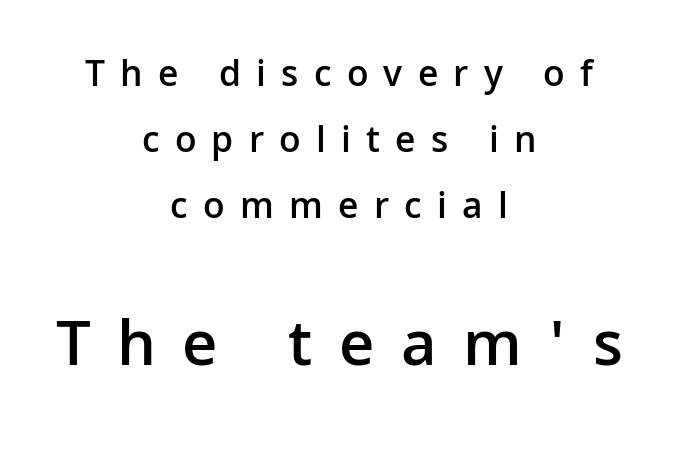
The image shows 66 px semibold sans-serif type, upright; set centered, line spacing 1.74x, unusually wide letter spacing (+0.4 em), not underlined; the second (bottom) block is 1.74x larger; low stroke contrast and a medium x-height.
